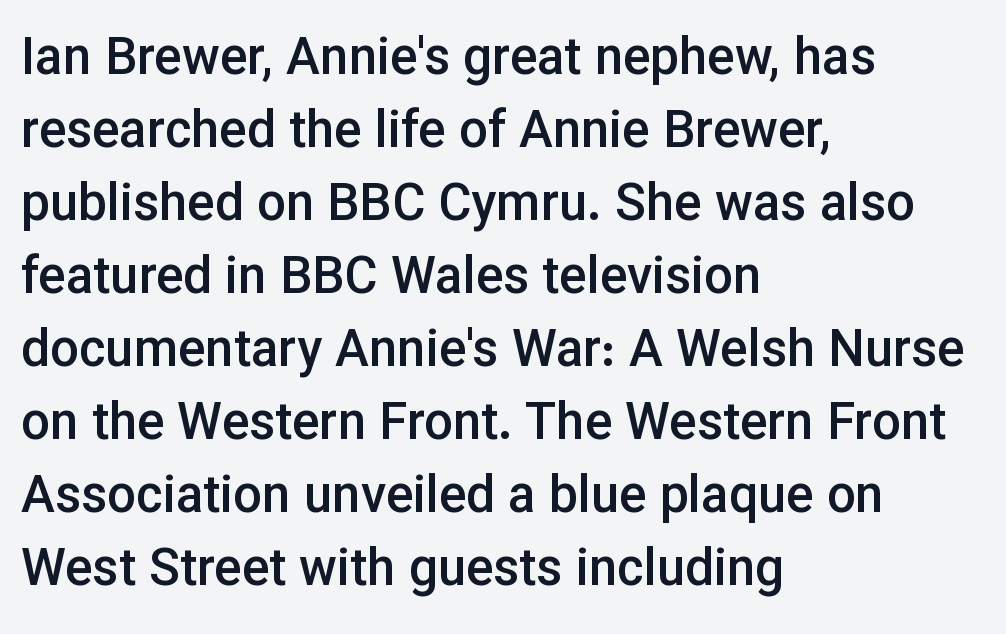
Q: Is the text bold? A: Semi-bold.
Q: Is the text italic (slanted)? A: No, it is upright.
Q: Is the typeface a serif or a sans-serif typeface? A: Sans-serif.
Q: Is the text underlined? A: No.
Q: How is the paragraph aligned? A: Left-aligned.
Q: Is the spacing between letters normal or unusually wide? A: Normal.
Q: Is the spacing between lines tight, normal or loose? A: Normal.
Q: Width (condensed, normal, or wide)? A: Normal.
Q: Stroke contrast? A: Low.
Q: x-height? A: Medium.
Q: Monospaced? A: No.
